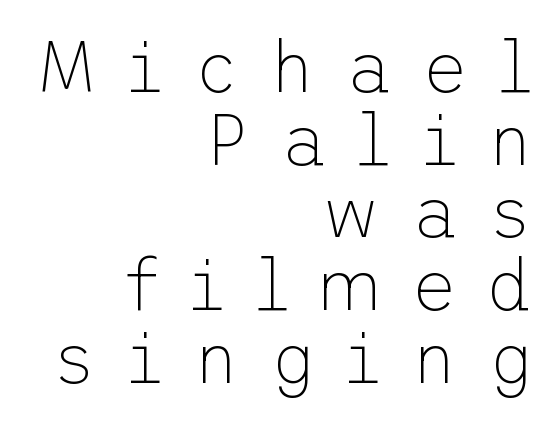
Notice how the stems are strictly vertical — no italics here. The area under the type is left untouched. Horizontal bands of white between lines are thin slivers. The rendering anchors every line to the right-hand side.
